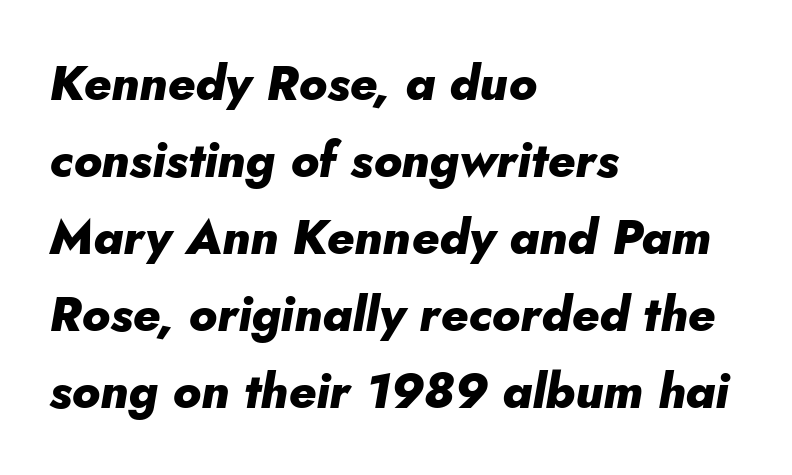
Q: Is the text bold? A: Yes.
Q: Is the text italic (slanted)? A: Yes, it leans right by about 10 degrees.
Q: Is the text underlined? A: No.
Q: How is the paragraph aligned? A: Left-aligned.
Q: Is the spacing between letters normal or unusually wide? A: Normal.
Q: Is the spacing between lines tight, normal or loose? A: Normal.
Q: Width (condensed, normal, or wide)? A: Normal.
Q: Stroke contrast? A: Low.
Q: x-height? A: Small.
Q: Monospaced? A: No.
